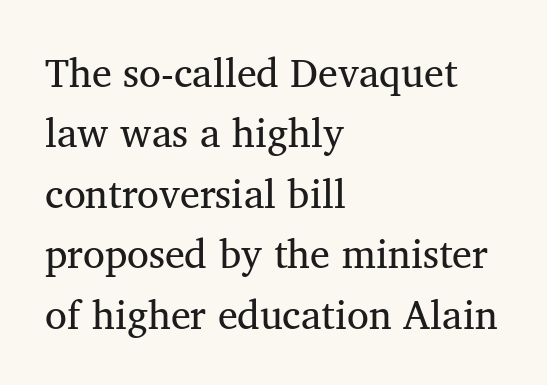
The image shows 40 px serif type; set left-aligned, normal line spacing (1.51x), normal letter spacing, not underlined; medium stroke contrast and a medium x-height.
